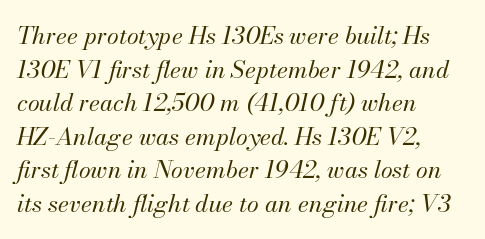
The image shows 24 px text type, italic (leaning right); set left-aligned, normal line spacing (1.4x), normal letter spacing, not underlined.
